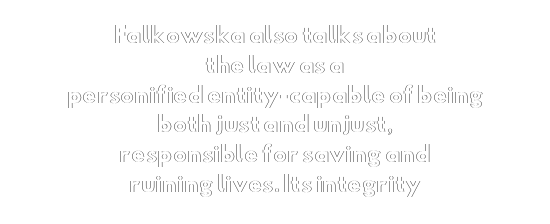
Q: Is the text italic (slanted)? A: No, it is upright.
Q: Is the text underlined? A: No.
Q: How is the paragraph aligned? A: Centered.
Q: Is the spacing between letters normal or unusually wide? A: Normal.
Q: Is the spacing between lines tight, normal or loose? A: Normal.
